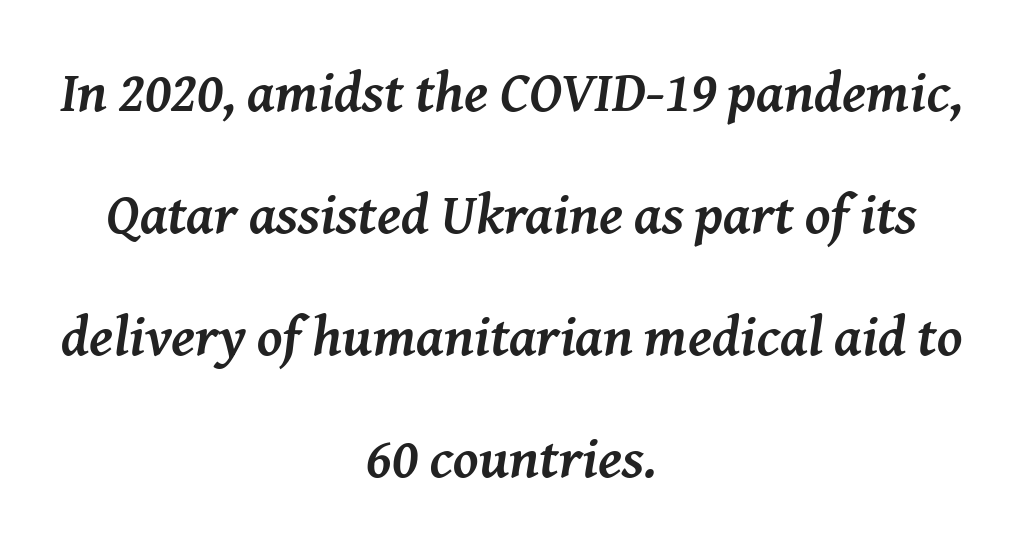
{"serif": "yes", "italic": "yes", "lean": "right", "slant_degrees": 8, "bold": "yes", "weight": "semibold", "width": "normal", "stroke_contrast": "medium", "x_height": "medium", "monospaced": "no", "underline": "no", "align": "center", "line_spacing": "loose", "line_spacing_ratio": 2.14, "letter_spacing": "normal", "letter_spacing_em": 0.0, "glyph_px": 57}
